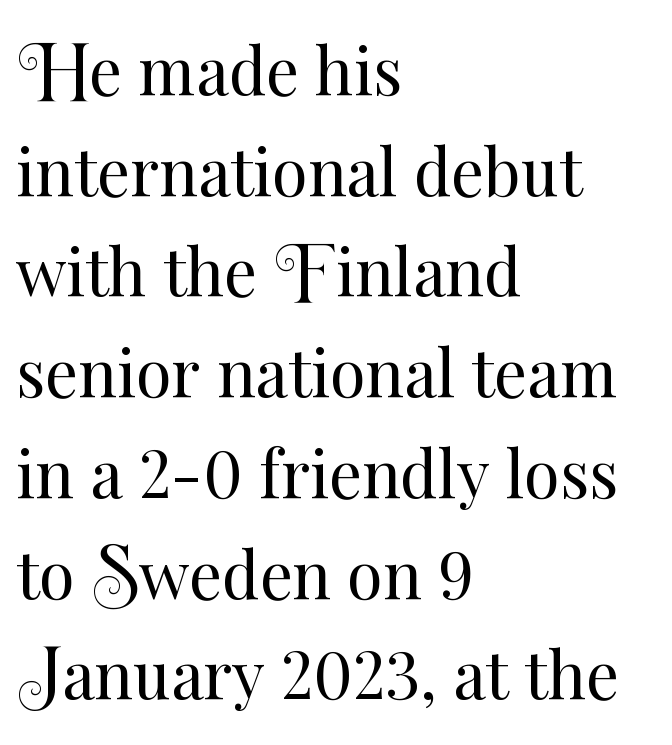
Q: Is the text bold? A: No.
Q: Is the text italic (slanted)? A: No, it is upright.
Q: Is the text underlined? A: No.
Q: How is the paragraph aligned? A: Left-aligned.
Q: Is the spacing between letters normal or unusually wide? A: Normal.
Q: Is the spacing between lines tight, normal or loose? A: Normal.
Q: Width (condensed, normal, or wide)? A: Normal.
Q: Stroke contrast? A: Medium.
Q: x-height? A: Small.
Q: Monospaced? A: No.
